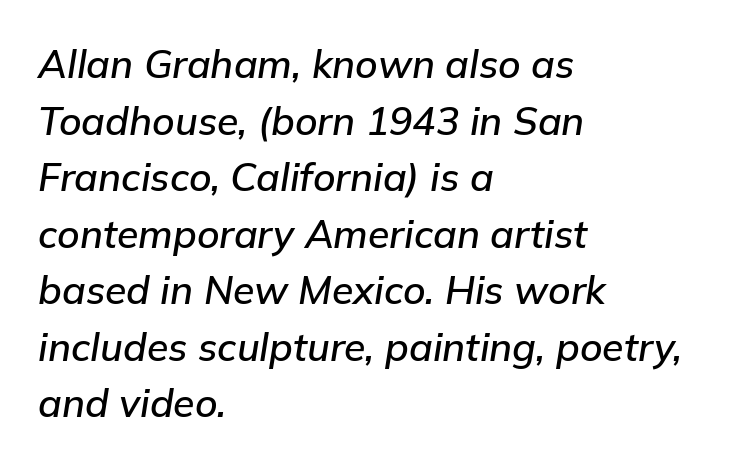
Q: Is the text italic (slanted)? A: Yes, it leans right by about 9 degrees.
Q: Is the text underlined? A: No.
Q: How is the paragraph aligned? A: Left-aligned.
Q: Is the spacing between letters normal or unusually wide? A: Normal.
Q: Is the spacing between lines tight, normal or loose? A: Normal.
Q: Width (condensed, normal, or wide)? A: Normal.
Q: Stroke contrast? A: Low.
Q: x-height? A: Medium.
Q: Monospaced? A: No.
